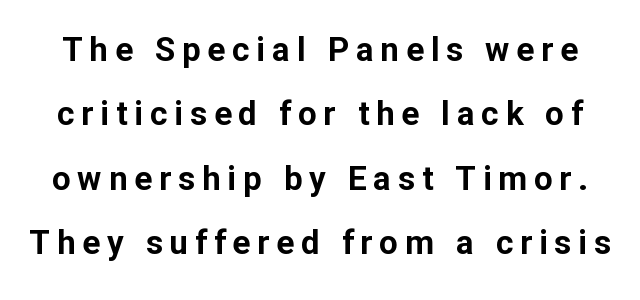
{"serif": "no", "italic": "no", "bold": "yes", "weight": "bold", "width": "normal", "stroke_contrast": "low", "x_height": "medium", "monospaced": "no", "underline": "no", "line_spacing": "loose", "line_spacing_ratio": 1.95, "letter_spacing": "wide", "letter_spacing_em": 0.21, "glyph_px": 33}
